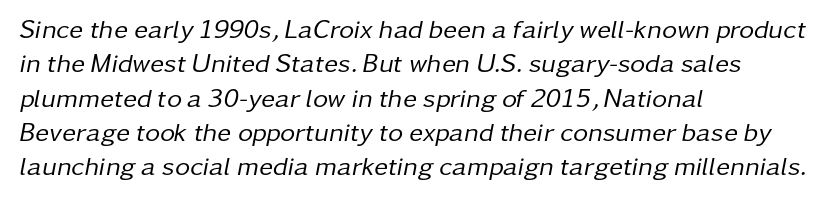
The image shows 26 px text type, italic (leaning right); set left-aligned, normal line spacing (1.32x), normal letter spacing, not underlined.
